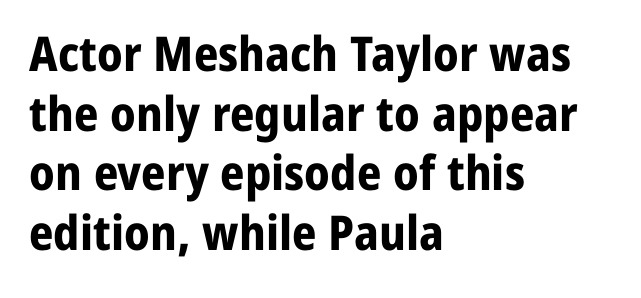
The image shows 48 px bold sans-serif type, upright; set left-aligned, line spacing 1.24x, normal letter spacing, not underlined; low stroke contrast and a medium x-height.
